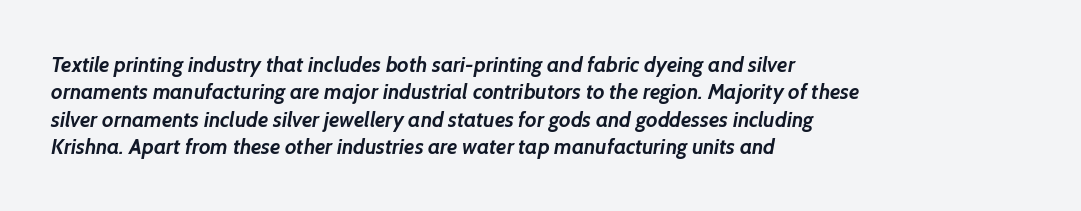
Q: Is the text bold? A: Yes.
Q: Is the text underlined? A: No.
Q: How is the paragraph aligned? A: Left-aligned.
Q: Is the spacing between letters normal or unusually wide? A: Normal.
Q: Is the spacing between lines tight, normal or loose? A: Normal.
